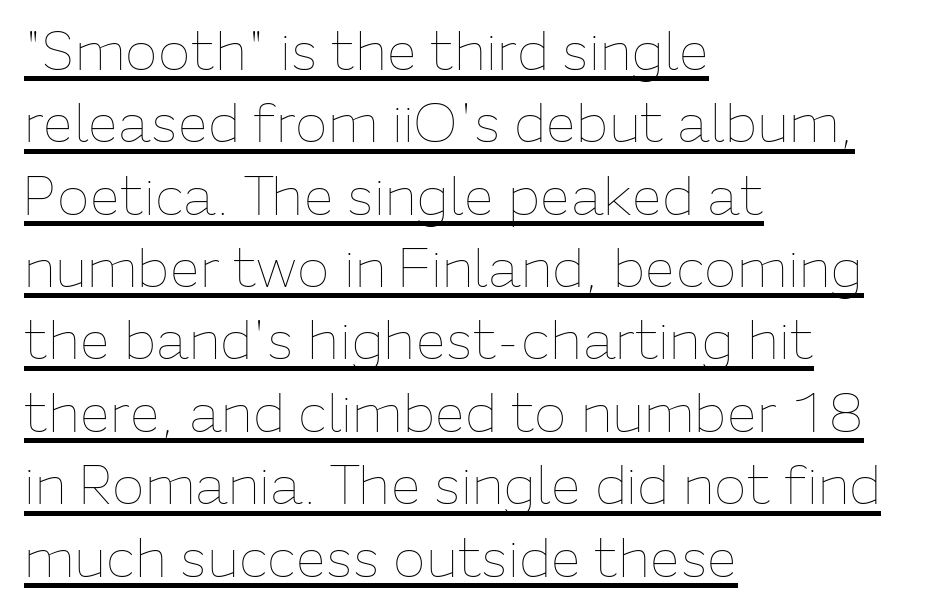
Q: Is the text bold? A: No.
Q: Is the text italic (slanted)? A: No, it is upright.
Q: Is the text underlined? A: Yes.
Q: How is the paragraph aligned? A: Left-aligned.
Q: Is the spacing between letters normal or unusually wide? A: Normal.
Q: Is the spacing between lines tight, normal or loose? A: Normal.
Q: Width (condensed, normal, or wide)? A: Normal.
Q: Stroke contrast? A: Low.
Q: x-height? A: Medium.
Q: Monospaced? A: No.
